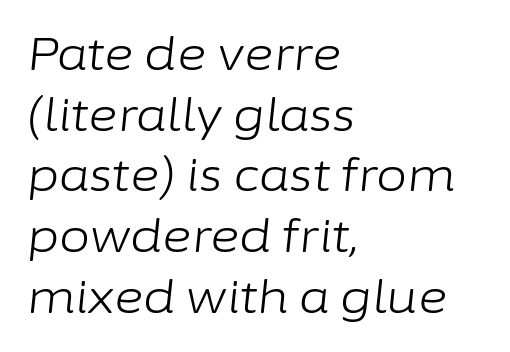
The image shows 45 px light type, italic (leaning right); set left-aligned, normal line spacing (1.35x), normal letter spacing, not underlined; low stroke contrast and a medium x-height.
